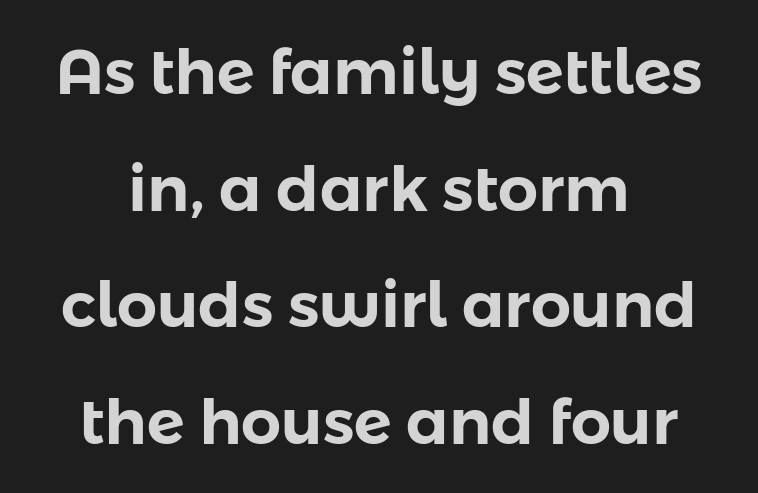
Default kerning and tracking; the words read as compact shapes. The rag falls on both sides of this text block equally. The typeface chosen for these lines omits serifs. The glyphs are unaccompanied by any horizontal stroke below them.
